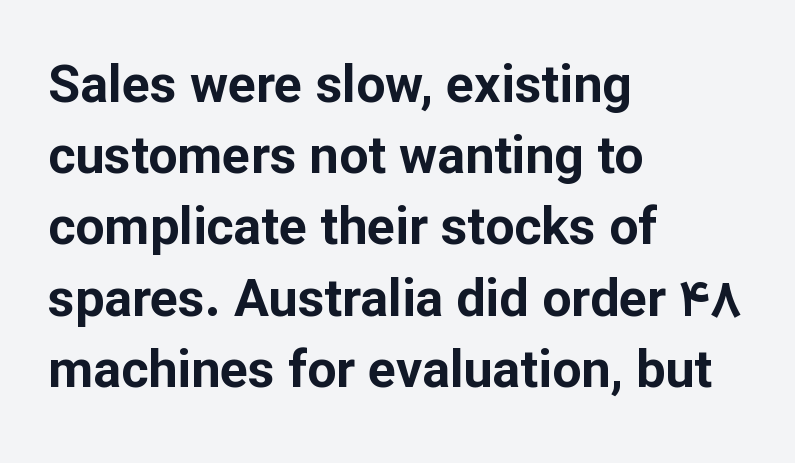
Q: Is the text bold? A: Yes.
Q: Is the text italic (slanted)? A: No, it is upright.
Q: Is the typeface a serif or a sans-serif typeface? A: Sans-serif.
Q: Is the text underlined? A: No.
Q: How is the paragraph aligned? A: Left-aligned.
Q: Is the spacing between letters normal or unusually wide? A: Normal.
Q: Is the spacing between lines tight, normal or loose? A: Normal.
Q: Width (condensed, normal, or wide)? A: Normal.
Q: Stroke contrast? A: Low.
Q: x-height? A: Medium.
Q: Monospaced? A: No.
